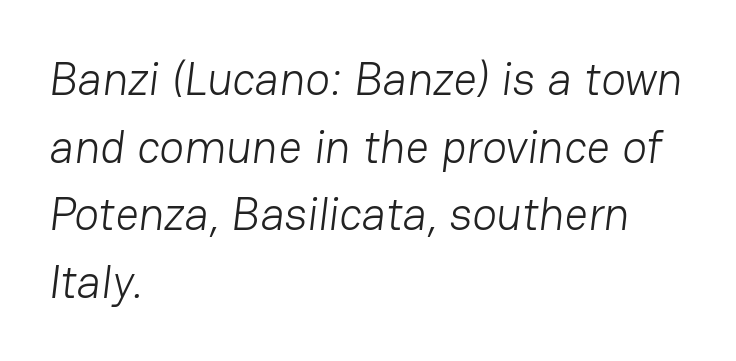
{"serif": "no", "bold": "no", "weight": "light", "width": "normal", "stroke_contrast": "low", "x_height": "medium", "monospaced": "no", "underline": "no", "align": "left", "line_spacing": "normal", "line_spacing_ratio": 1.47, "letter_spacing": "normal", "letter_spacing_em": 0.0, "glyph_px": 46}
